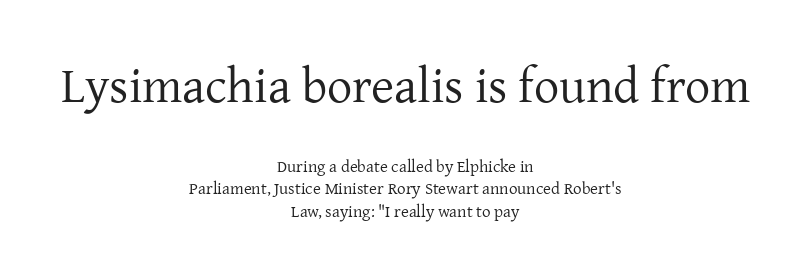
{"serif": "yes", "italic": "no", "bold": "no", "weight": "regular", "width": "normal", "stroke_contrast": "low", "x_height": "medium", "monospaced": "no", "underline": "no", "align": "center", "line_spacing": "normal", "line_spacing_ratio": 1.32, "letter_spacing": "normal", "letter_spacing_em": 0.0, "larger_block": "first", "size_ratio": 2.94, "glyph_px": 50}
